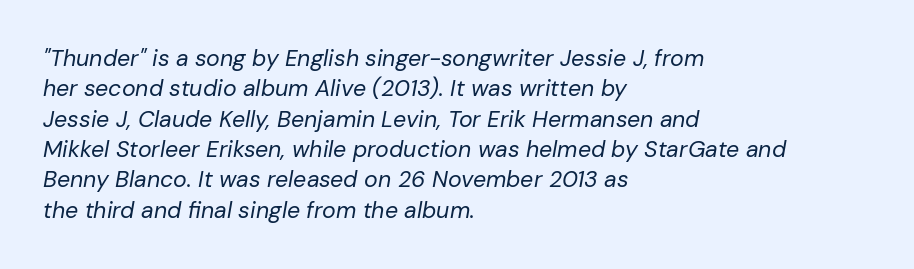
Does the leading feel generous? No, just average. Typeset ragged right — the left edge is the straight one. These lines keep a tight, regular rhythm from letter to letter. Characters are canted at an angle relative to the baseline's perpendicular. Words float on clear page, feet unadorned.
